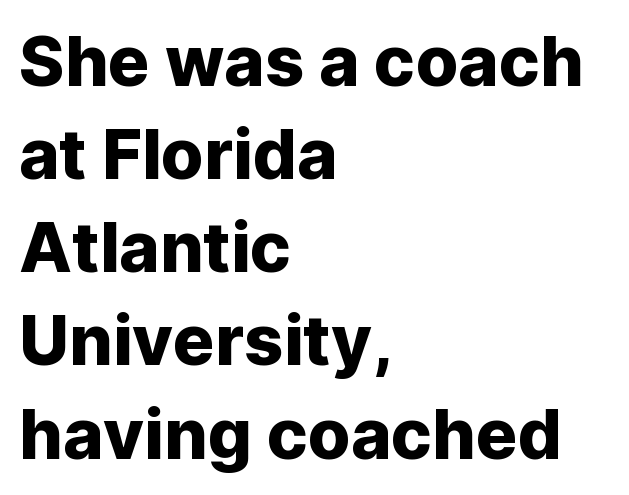
The image shows 69 px sans-serif type, upright; set left-aligned, normal line spacing (1.35x), normal letter spacing, not underlined; low stroke contrast and a medium x-height.
